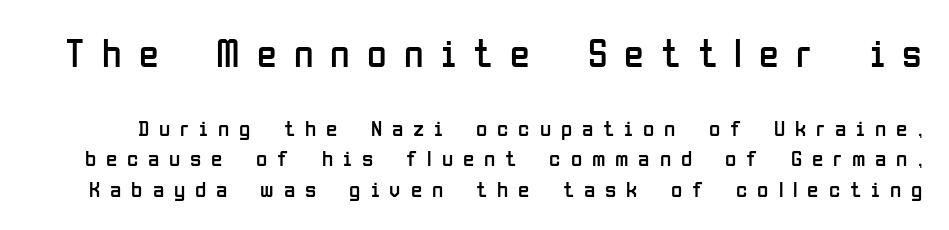
Q: Is the text bold? A: No.
Q: Is the text italic (slanted)? A: No, it is upright.
Q: Is the typeface a serif or a sans-serif typeface? A: Sans-serif.
Q: Is the text underlined? A: No.
Q: Is the spacing between letters normal or unusually wide? A: Unusually wide.
Q: Is the spacing between lines tight, normal or loose? A: Normal.
Q: Which block of text is set in a larger size, the first (top) or the second (bottom)? A: The first (top) one.
Q: Width (condensed, normal, or wide)? A: Condensed.
Q: Stroke contrast? A: Low.
Q: x-height? A: Medium.
Q: Monospaced? A: No.
